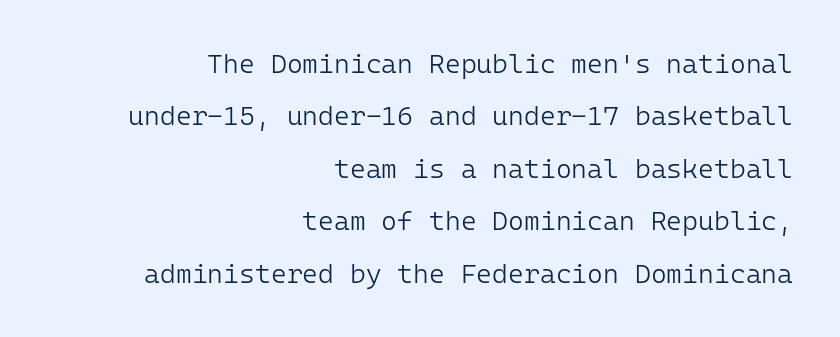
{"italic": "no", "bold": "no", "underline": "no", "align": "right", "line_spacing": "loose", "line_spacing_ratio": 1.94, "letter_spacing": "normal", "letter_spacing_em": 0.0, "glyph_px": 27}
